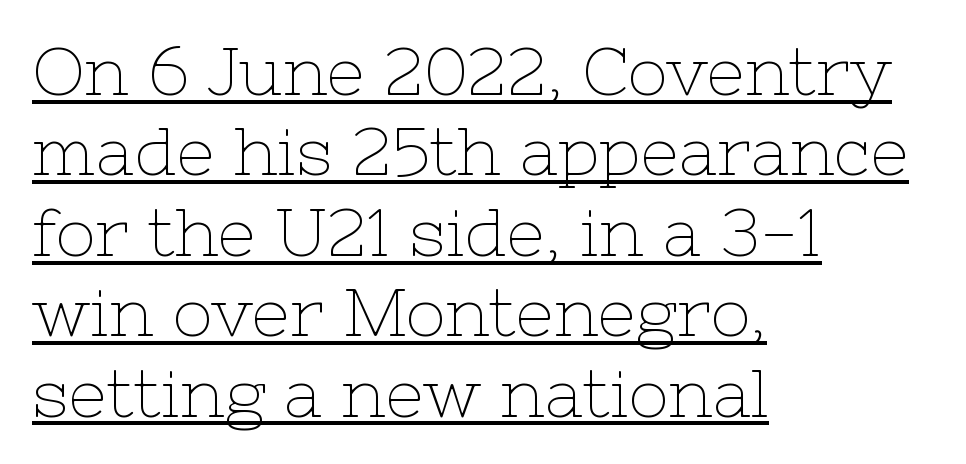
Q: Is the text bold? A: No.
Q: Is the text italic (slanted)? A: No, it is upright.
Q: Is the typeface a serif or a sans-serif typeface? A: Serif.
Q: Is the text underlined? A: Yes.
Q: How is the paragraph aligned? A: Left-aligned.
Q: Is the spacing between letters normal or unusually wide? A: Normal.
Q: Width (condensed, normal, or wide)? A: Normal.
Q: Stroke contrast? A: Low.
Q: x-height? A: Medium.
Q: Monospaced? A: No.
